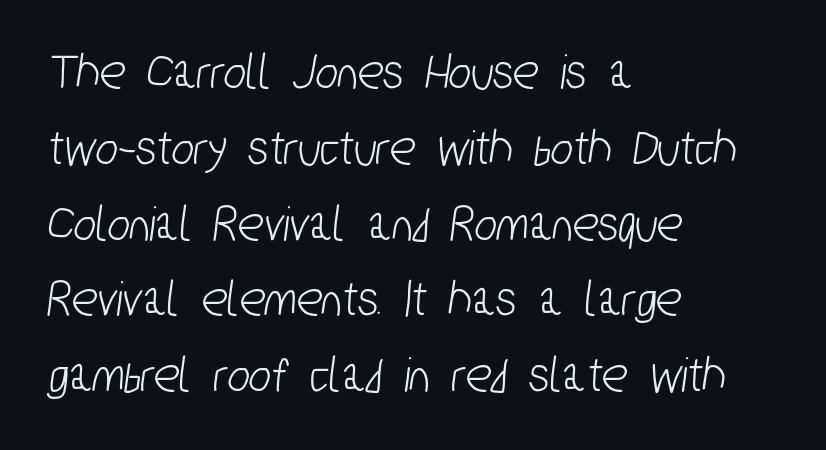
The image shows 53 px condensed sans-serif type; set left-aligned, normal line spacing (1.43x), normal letter spacing, not underlined; low stroke contrast and a medium x-height.
